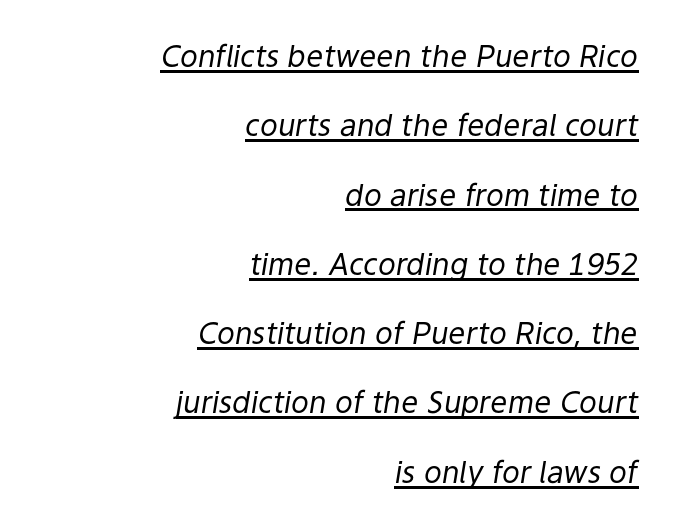
{"italic": "yes", "lean": "right", "slant_degrees": 9, "bold": "no", "weight": "regular", "width": "normal", "stroke_contrast": "low", "x_height": "medium", "monospaced": "no", "underline": "yes", "align": "right", "line_spacing": "loose", "line_spacing_ratio": 2.31, "letter_spacing": "normal", "letter_spacing_em": 0.0, "glyph_px": 30}
